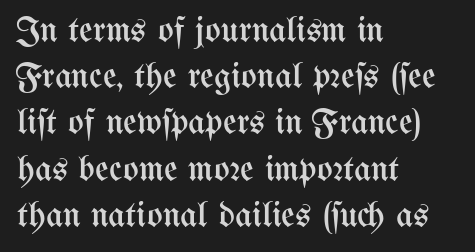
Is this a fixed-width face? No — the glyphs have proportional, varying widths. The lines sit at an ordinary, default distance from one another. Alignment: flush left. The letterforms sit shoulder to shoulder at normal distance.
